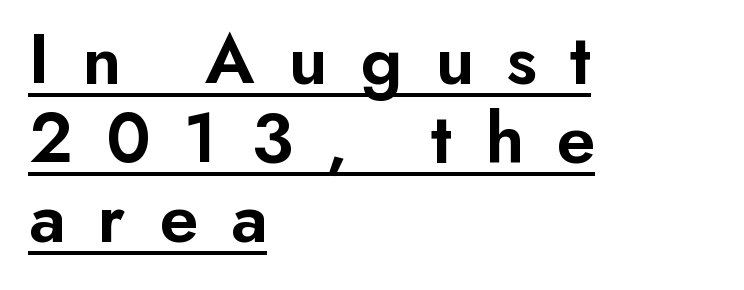
The image shows 74 px semibold sans-serif type, upright; set left-aligned, tight line spacing (1.07x), unusually wide letter spacing (+0.44 em), underlined; low stroke contrast and a small x-height.
